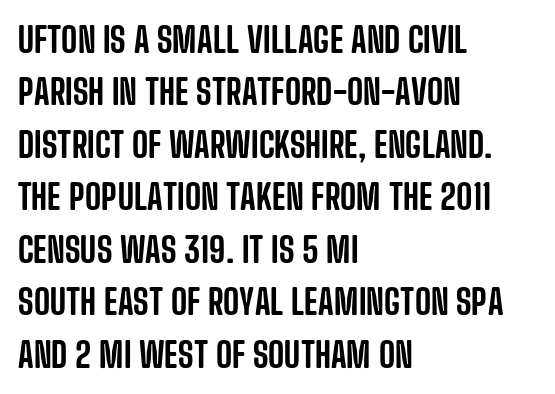
The strip under each line holds only bare page. Compared with a centered layout, this one pins lines to the left instead. Leading: standard. The specimen reads as upright at a glance.
